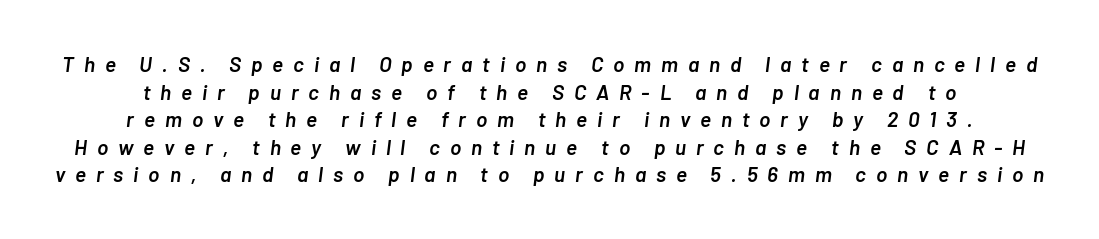
{"italic": "yes", "lean": "right", "slant_degrees": 7, "bold": "semi", "underline": "no", "align": "center", "line_spacing": "normal", "line_spacing_ratio": 1.31, "letter_spacing": "wide", "letter_spacing_em": 0.47, "glyph_px": 21}
